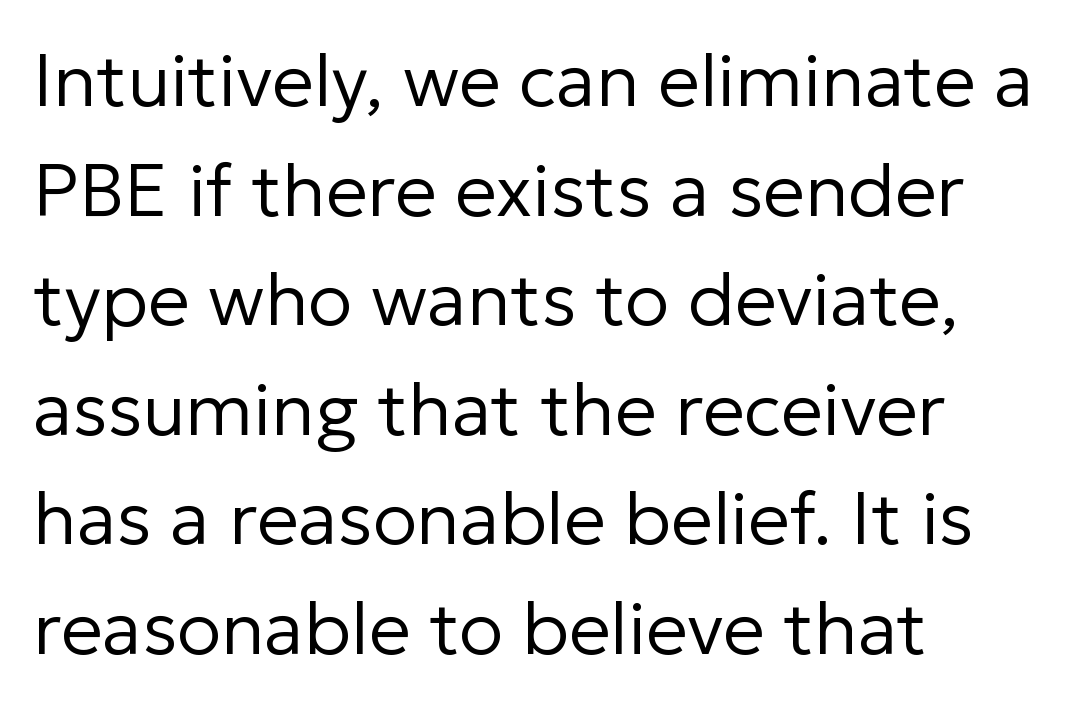
The specimen reads as upright at a glance. Does the leading feel generous? No, just average. Is the block centered? No — it sits flush against the left margin. Vertical stems look standard width or narrower in stroke.
